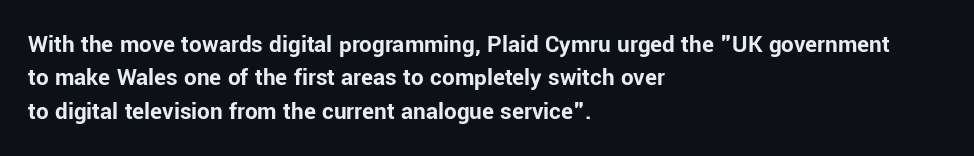
Q: Is the text bold? A: Yes.
Q: Is the text italic (slanted)? A: No, it is upright.
Q: Is the text underlined? A: No.
Q: How is the paragraph aligned? A: Left-aligned.
Q: Is the spacing between letters normal or unusually wide? A: Normal.
Q: Is the spacing between lines tight, normal or loose? A: Normal.
